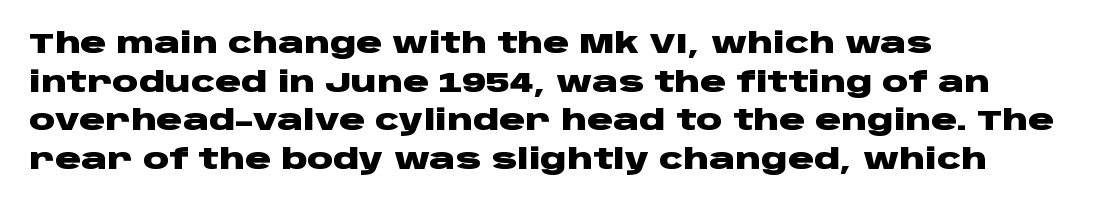
{"serif": "no", "italic": "no", "bold": "yes", "weight": "heavy", "width": "wide", "stroke_contrast": "low", "x_height": "large", "monospaced": "no", "underline": "no", "align": "left", "line_spacing": "normal", "line_spacing_ratio": 1.33, "letter_spacing": "normal", "letter_spacing_em": 0.0, "glyph_px": 29}
